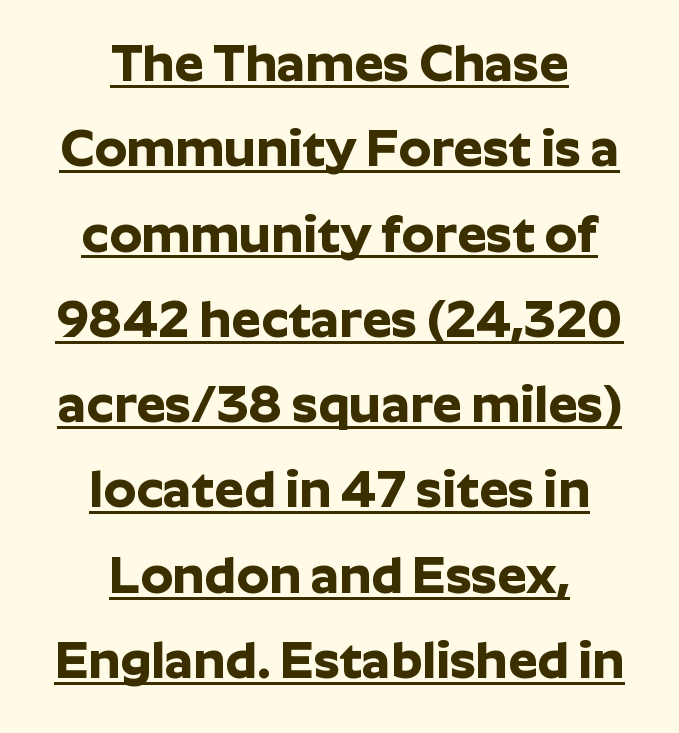
The image shows 52 px bold sans-serif type, upright; set centered, normal line spacing (1.64x), normal letter spacing, underlined; low stroke contrast and a medium x-height.
